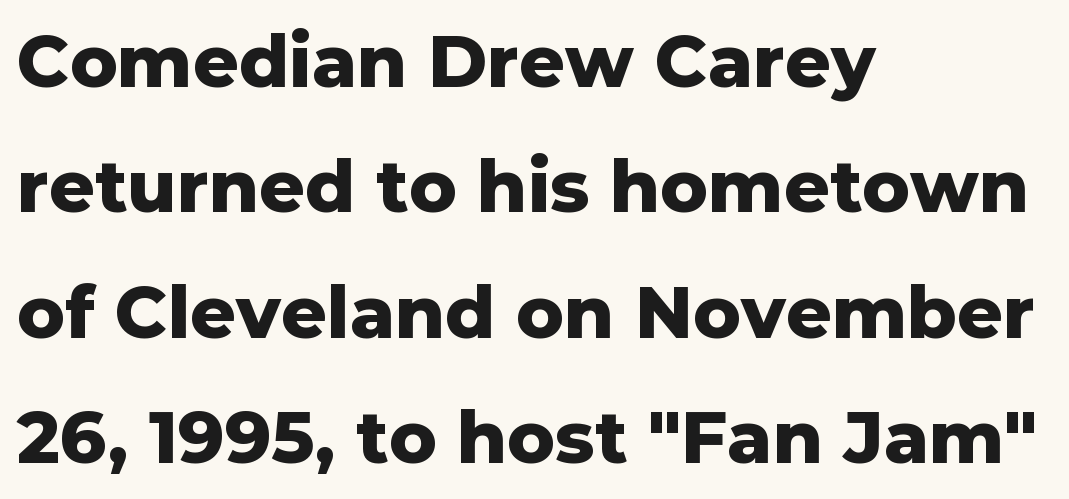
{"serif": "no", "italic": "no", "bold": "yes", "weight": "heavy", "width": "normal", "stroke_contrast": "low", "x_height": "medium", "monospaced": "no", "underline": "no", "align": "left", "line_spacing_ratio": 1.74, "letter_spacing": "normal", "letter_spacing_em": 0.0, "glyph_px": 72}
